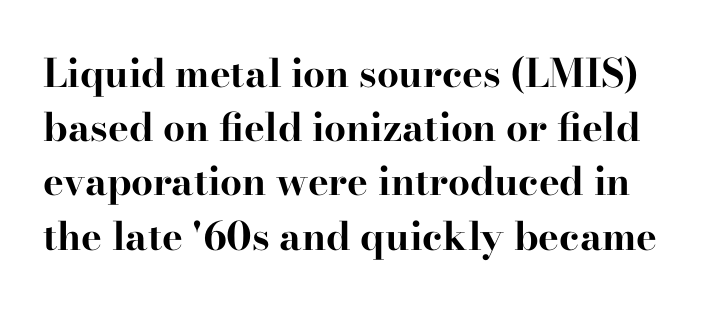
{"serif": "yes", "italic": "no", "bold": "yes", "weight": "bold", "width": "wide", "stroke_contrast": "high", "x_height": "small", "monospaced": "no", "underline": "no", "line_spacing": "normal", "line_spacing_ratio": 1.39, "letter_spacing": "normal", "letter_spacing_em": 0.0, "glyph_px": 39}
